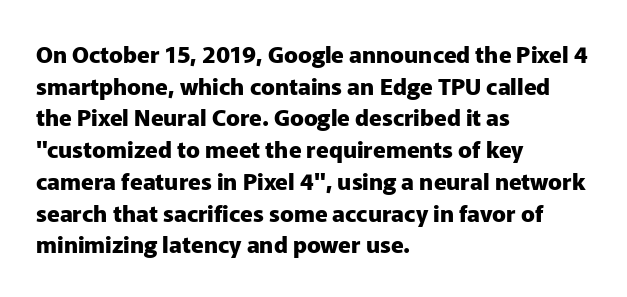
The lines are quadded left. Regular leading. Nothing unusual about the tracking: characters are spaced as the font intends. The font is running at its bold setting. Tall strokes in this sample are plumb rather than angled.
